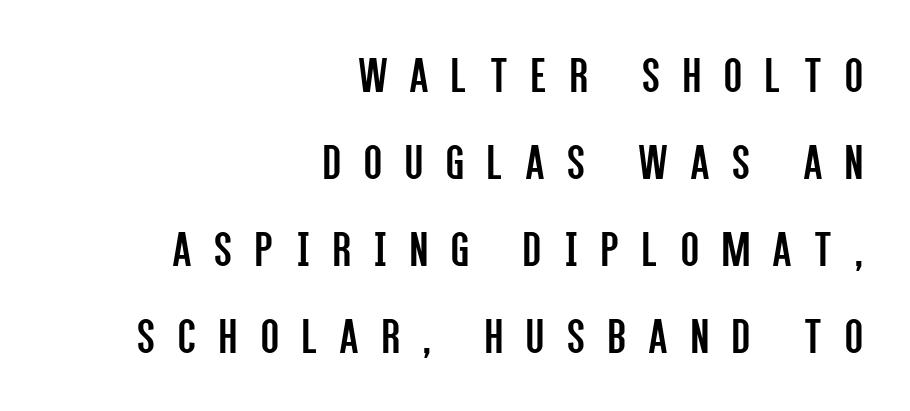
The image shows 52 px regular-weight, condensed sans-serif type, upright; set right-aligned, normal line spacing (1.67x), unusually wide letter spacing (+0.45 em), not underlined; low stroke contrast and a large x-height.
